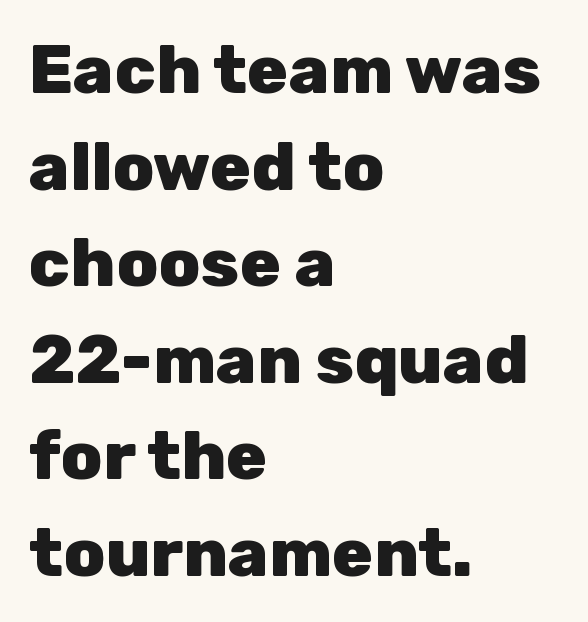
Q: Is the text bold? A: Yes.
Q: Is the text italic (slanted)? A: No, it is upright.
Q: Is the typeface a serif or a sans-serif typeface? A: Sans-serif.
Q: Is the text underlined? A: No.
Q: How is the paragraph aligned? A: Left-aligned.
Q: Is the spacing between letters normal or unusually wide? A: Normal.
Q: Is the spacing between lines tight, normal or loose? A: Normal.
Q: Width (condensed, normal, or wide)? A: Normal.
Q: Stroke contrast? A: Low.
Q: x-height? A: Medium.
Q: Monospaced? A: No.
